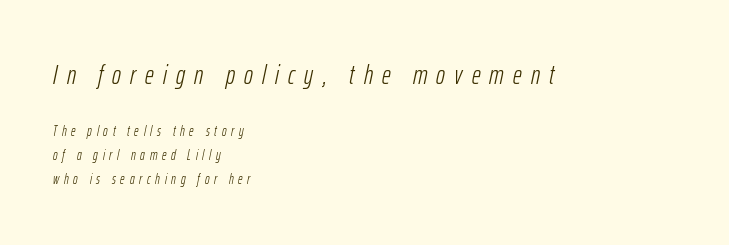
Rendered with sloped, italic letterforms. Bare-footed words on every line. These lines are set flush left with a ragged right edge. Bigger letters appear in the top chunk; the bottom chunk is reduced. Is the letter spacing exaggerated? Yes — the characters are pushed far apart. On a weight scale, this lands at 450 or below.
